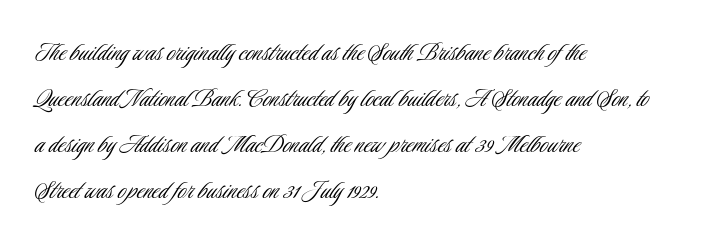
The image shows 29 px light, condensed sans-serif type; set left-aligned, normal line spacing (1.59x), normal letter spacing, not underlined; low stroke contrast and a small x-height.
